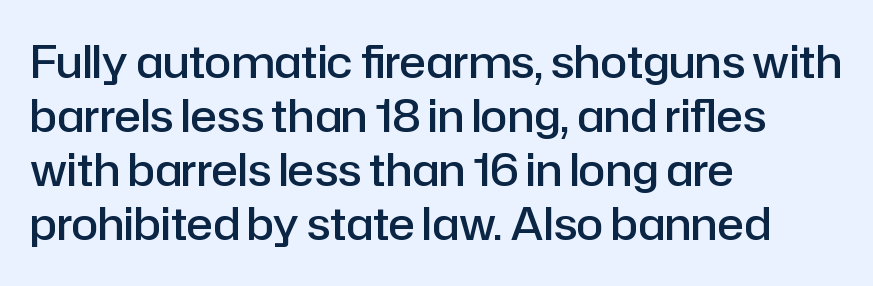
This sample uses plain, unmodified letter spacing. Weight check: semibold — heavier than regular, not quite bold. Words float on clear page, feet unadorned. If you drew a ruler down the left edge, every line would touch it. You can tell from the bare stems that sans-serif type was used. The lettering stays uniformly vertical, giving the passage a roman look.
